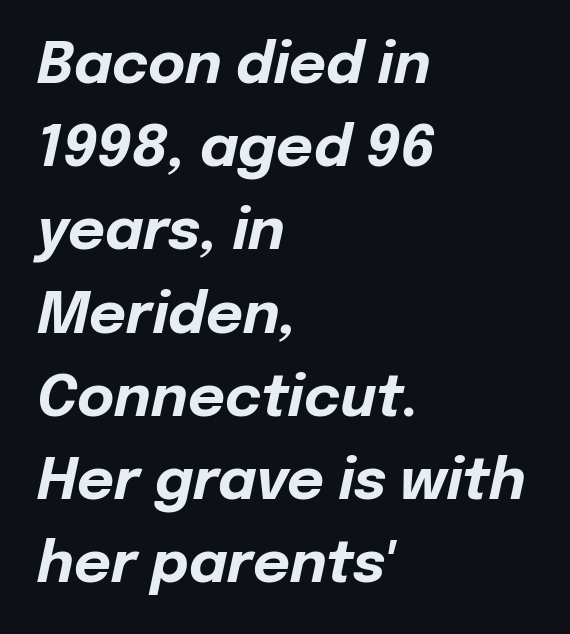
How would I describe the line gaps? Plain and ordinary. Is the type bold? Yes — the strokes are clearly thick and heavy. Characters are canted at an angle relative to the baseline's perpendicular. Observe the ordinary spacing: letters are neighbours, not strangers. These lines are rendered in a variable-pitch font. Bare-footed words on every line.
